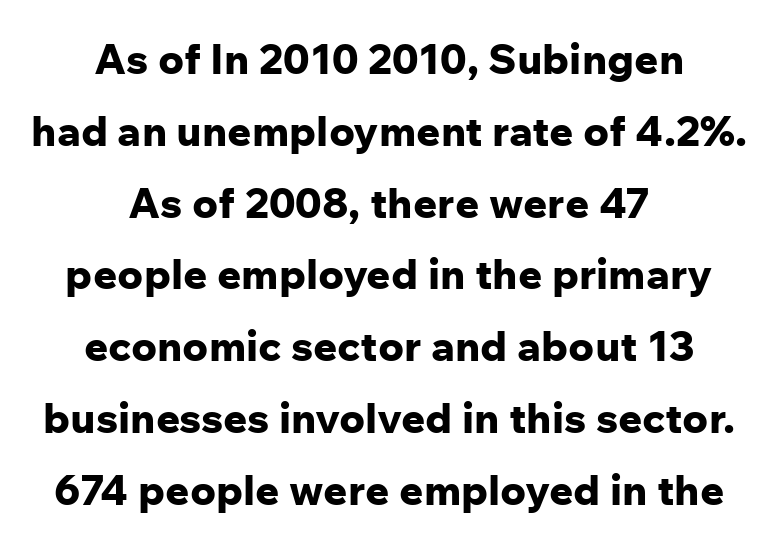
Q: Is the text bold? A: Yes.
Q: Is the text italic (slanted)? A: No, it is upright.
Q: Is the typeface a serif or a sans-serif typeface? A: Sans-serif.
Q: Is the text underlined? A: No.
Q: How is the paragraph aligned? A: Centered.
Q: Is the spacing between letters normal or unusually wide? A: Normal.
Q: Width (condensed, normal, or wide)? A: Normal.
Q: Stroke contrast? A: Low.
Q: x-height? A: Medium.
Q: Monospaced? A: No.
